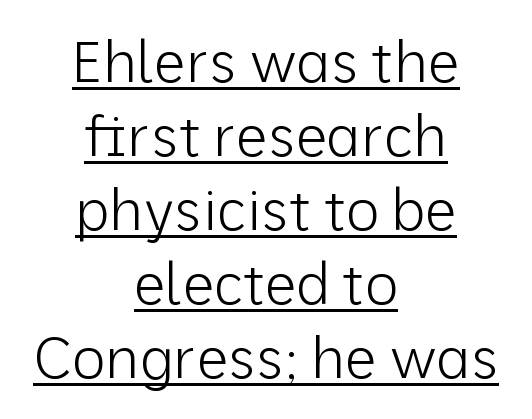
The image shows 57 px light sans-serif type, upright; set centered, normal line spacing (1.3x), normal letter spacing, underlined; low stroke contrast and a medium x-height.
